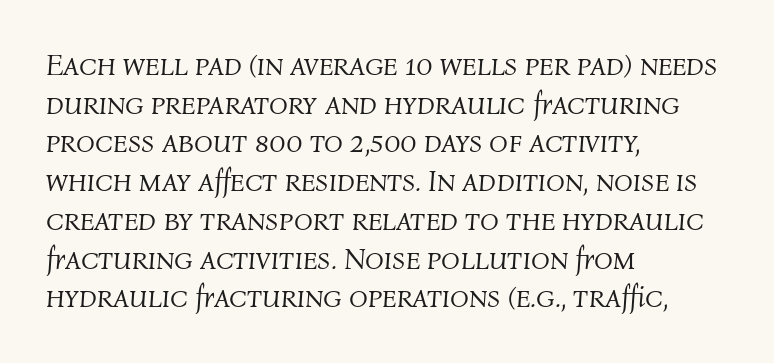
Q: Is the text bold? A: No.
Q: Is the text italic (slanted)? A: Yes, it leans right by about 4 degrees.
Q: Is the text underlined? A: No.
Q: How is the paragraph aligned? A: Left-aligned.
Q: Is the spacing between letters normal or unusually wide? A: Normal.
Q: Is the spacing between lines tight, normal or loose? A: Normal.
Q: Width (condensed, normal, or wide)? A: Normal.
Q: Stroke contrast? A: Medium.
Q: x-height? A: Medium.
Q: Monospaced? A: No.
